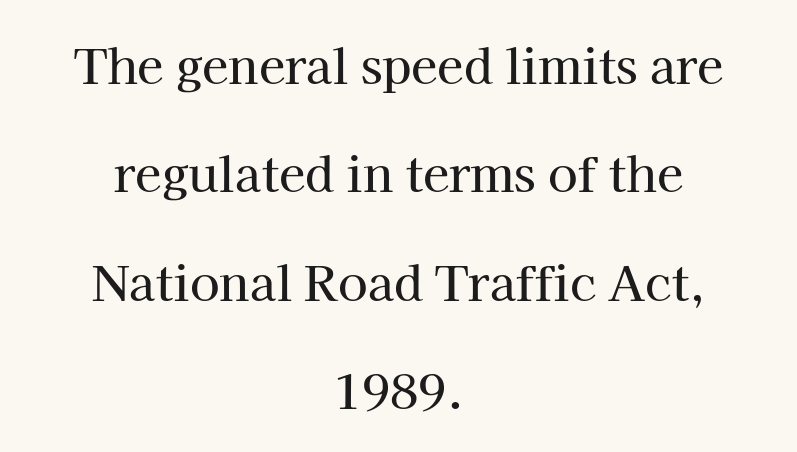
This is roman type, the default non-slanted kind. Compared with typical paragraphs, the rows here are farther apart. A bare baseline throughout the passage. These lines are centered, leaving both edges ragged.
